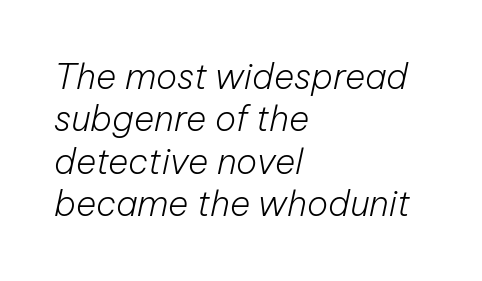
Is the block centered? No — it sits flush against the left margin. How are the letters spaced? Ordinarily, with no added tracking. Descenders hang freely into open space. Emphasis-style slanted type is in use. Heft: none added — not bold. Is this a fixed-width face? No — the glyphs have proportional, varying widths.
